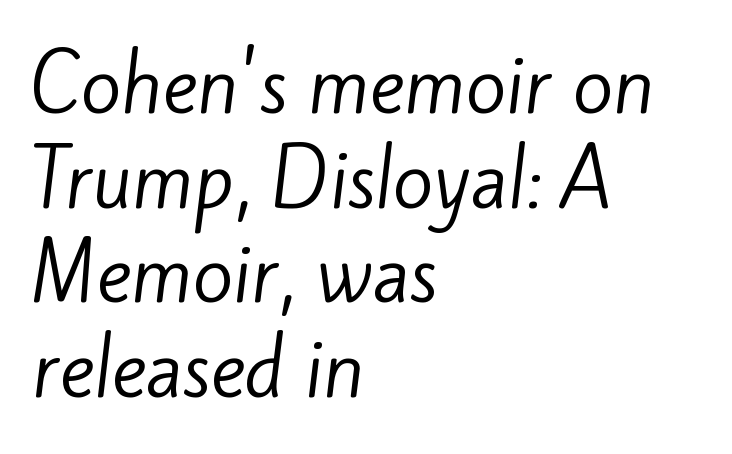
{"serif": "no", "bold": "no", "weight": "regular", "width": "normal", "stroke_contrast": "low", "x_height": "small", "monospaced": "no", "underline": "no", "align": "left", "line_spacing": "normal", "line_spacing_ratio": 1.28, "letter_spacing": "normal", "letter_spacing_em": 0.0, "glyph_px": 74}
